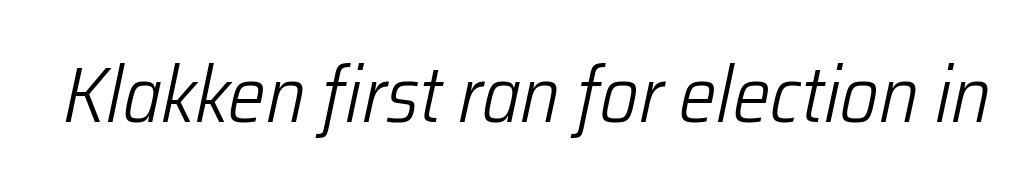
The image shows 79 px light, condensed type, italic (leaning right); set normal letter spacing, not underlined; low stroke contrast and a medium x-height.
